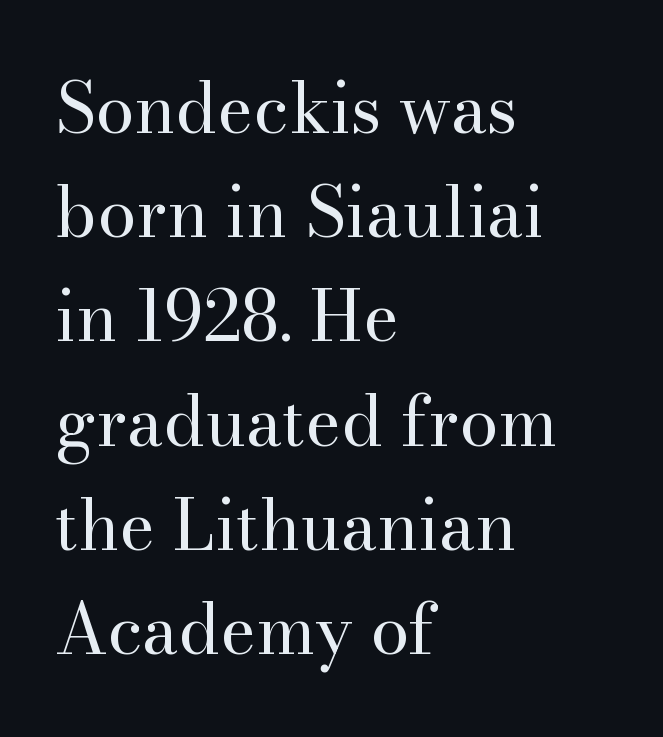
This sample has the flowing, uneven cadence of proportional lettering. Only glyphs here, with clear space below each row. Style check: upright. The font family rendered here belongs to the serif group. Does extra space separate the letters? No, they use regular spacing.
